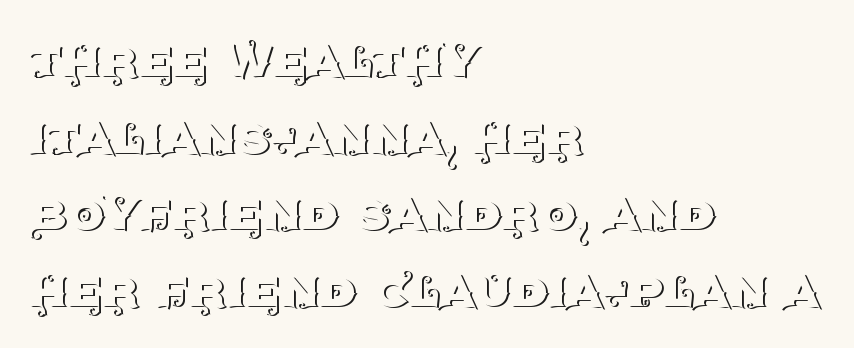
Posture: straight, roman, zero tilt. Each new line begins a customary step beneath the previous one. The font family rendered here belongs to the serif group. This sample uses plain, unmodified letter spacing.
